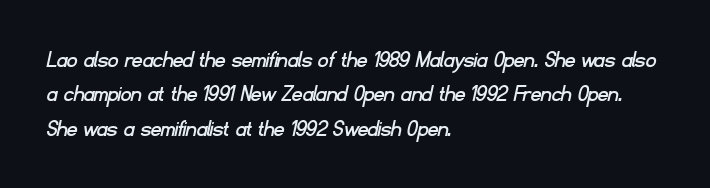
Q: Is the text underlined? A: No.
Q: How is the paragraph aligned? A: Left-aligned.
Q: Is the spacing between letters normal or unusually wide? A: Normal.
Q: Is the spacing between lines tight, normal or loose? A: Normal.
